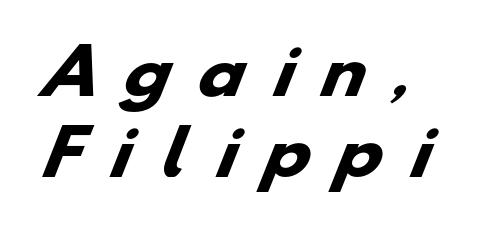
{"serif": "no", "bold": "yes", "weight": "heavy", "width": "wide", "stroke_contrast": "low", "x_height": "small", "monospaced": "no", "underline": "no", "line_spacing": "normal", "line_spacing_ratio": 1.33, "letter_spacing": "wide", "letter_spacing_em": 0.47, "glyph_px": 61}
